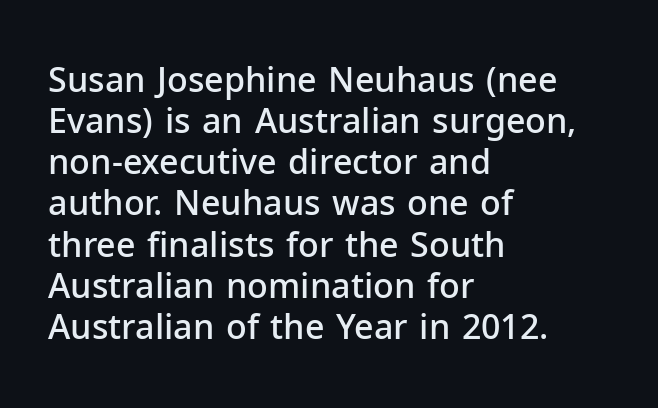
The image shows 34 px semibold sans-serif type, upright; set left-aligned, line spacing 1.21x, normal letter spacing, not underlined; low stroke contrast and a medium x-height.
